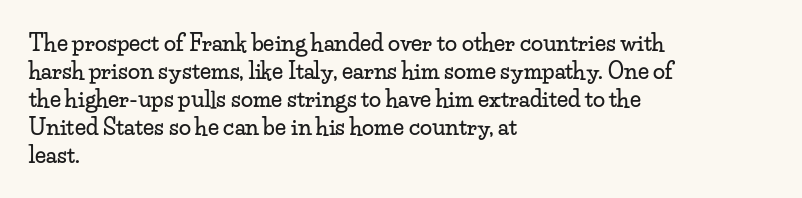
In terms of leading, this rendering sits right in the middle. Do the letters lean? They stand straight. These lines stack with their left ends in a neat column. The zone under the glyphs is completely vacant. The letters sit at their default tracking, neither squeezed nor spread.
